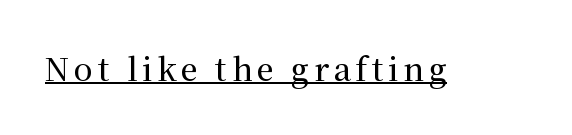
Is this a sans? No — the strokes have serifs. Every character sits straight up, as roman type does. Proportional: the letters do not fall into vertical columns. The passage shown is underscored from start to finish.
